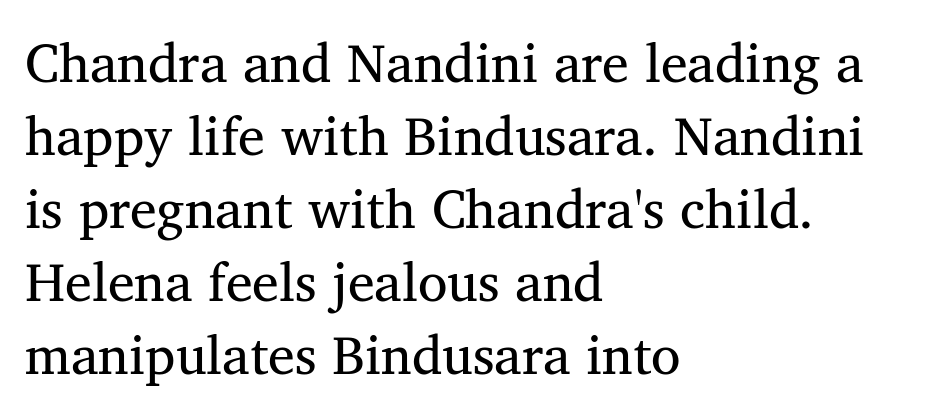
The image shows 54 px regular-weight serif type, upright; set left-aligned, normal line spacing (1.35x), normal letter spacing, not underlined; medium stroke contrast and a medium x-height.
